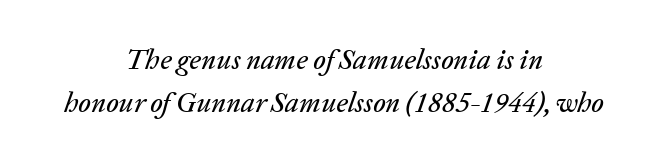
Q: Is the text italic (slanted)? A: Yes, it leans right by about 20 degrees.
Q: Is the text underlined? A: No.
Q: How is the paragraph aligned? A: Centered.
Q: Is the spacing between letters normal or unusually wide? A: Normal.
Q: Is the spacing between lines tight, normal or loose? A: Normal.
Q: Width (condensed, normal, or wide)? A: Normal.
Q: Stroke contrast? A: Low.
Q: x-height? A: Medium.
Q: Monospaced? A: No.
